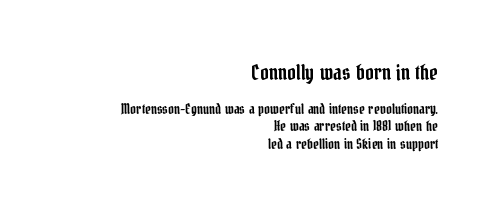
Visually, the top section dominates because its glyphs are scaled up. Plain, unruled lines of type. The passage is arranged like a letterhead date or caption credit — flush right. You can tell it's not italic because the verticals are truly vertical.
